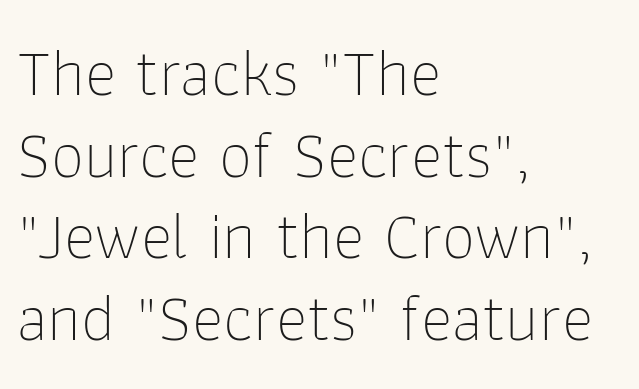
The image shows 67 px thin sans-serif type, upright; set left-aligned, line spacing 1.22x, normal letter spacing, not underlined; low stroke contrast and a medium x-height.
